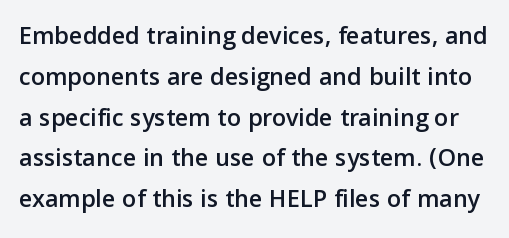
The image shows 26 px text type, upright; set normal line spacing (1.57x), normal letter spacing, not underlined.
